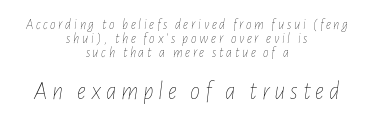
The image shows 25 px text type, italic (leaning right); set centered, tight line spacing (0.99x), not underlined; the second (bottom) block is 1.79x larger.
